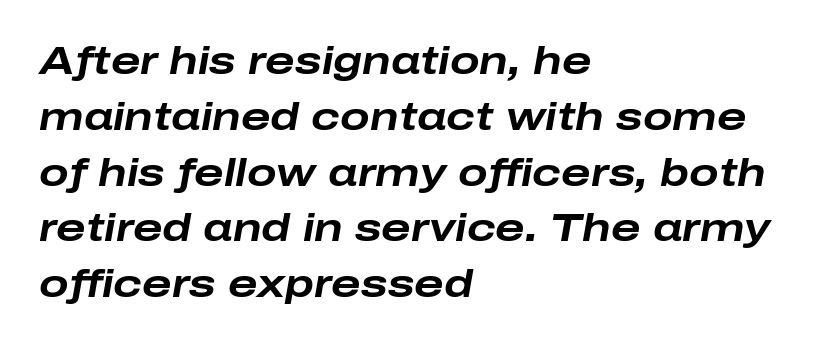
Interline gaps are of average width in this sample. Left-aligned paragraph, ragged on the right. You could not count columns in this text — the font is proportionally spaced. It's the slanting kind of type.
